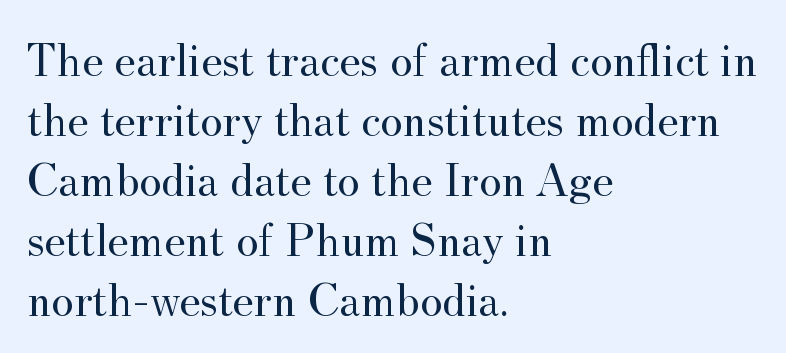
Q: Is the text bold? A: No.
Q: Is the text italic (slanted)? A: No, it is upright.
Q: Is the typeface a serif or a sans-serif typeface? A: Serif.
Q: Is the text underlined? A: No.
Q: How is the paragraph aligned? A: Left-aligned.
Q: Is the spacing between letters normal or unusually wide? A: Normal.
Q: Is the spacing between lines tight, normal or loose? A: Normal.
Q: Width (condensed, normal, or wide)? A: Normal.
Q: Stroke contrast? A: Medium.
Q: x-height? A: Small.
Q: Monospaced? A: No.
